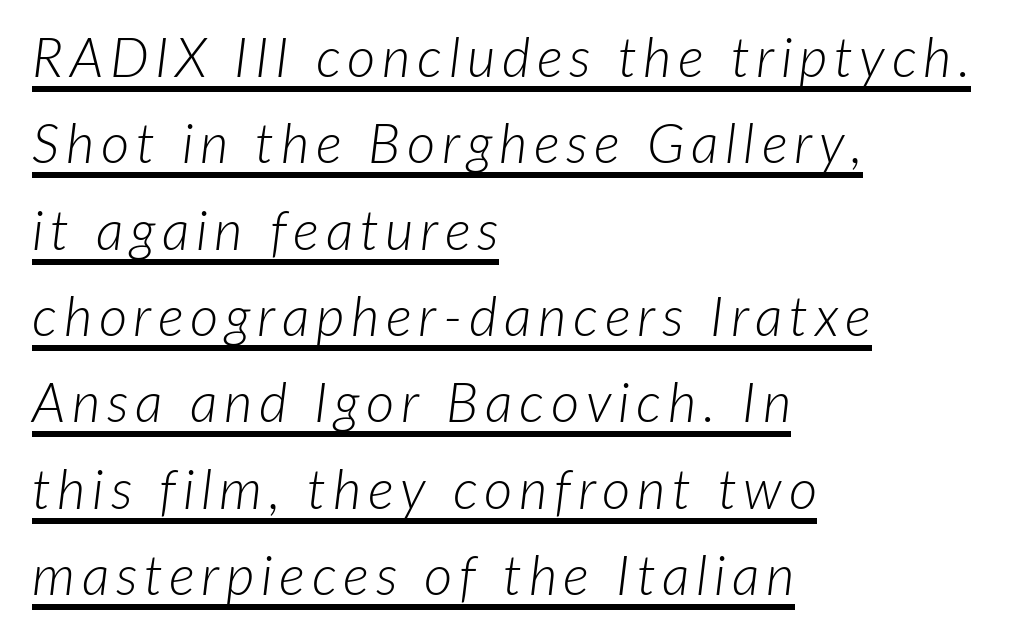
Q: Is the text bold? A: No.
Q: Is the text italic (slanted)? A: Yes, it leans right by about 7 degrees.
Q: Is the text underlined? A: Yes.
Q: How is the paragraph aligned? A: Left-aligned.
Q: Is the spacing between lines tight, normal or loose? A: Normal.
Q: Width (condensed, normal, or wide)? A: Normal.
Q: Stroke contrast? A: Low.
Q: x-height? A: Medium.
Q: Monospaced? A: No.
